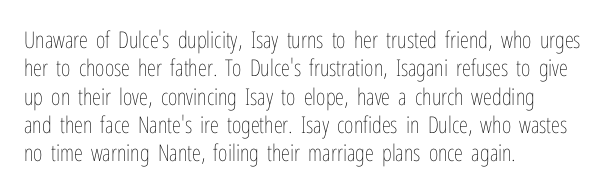
{"italic": "no", "bold": "no", "underline": "no", "align": "left", "line_spacing_ratio": 1.23, "letter_spacing": "normal", "letter_spacing_em": 0.0, "glyph_px": 23}
